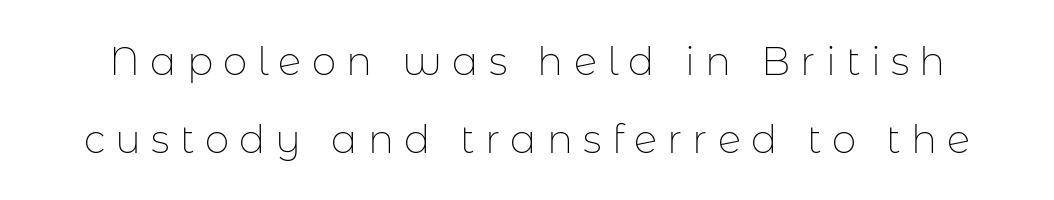
The image shows 39 px thin sans-serif type, upright; set loose line spacing (2.0x), unusually wide letter spacing (+0.26 em), not underlined; low stroke contrast and a medium x-height.
